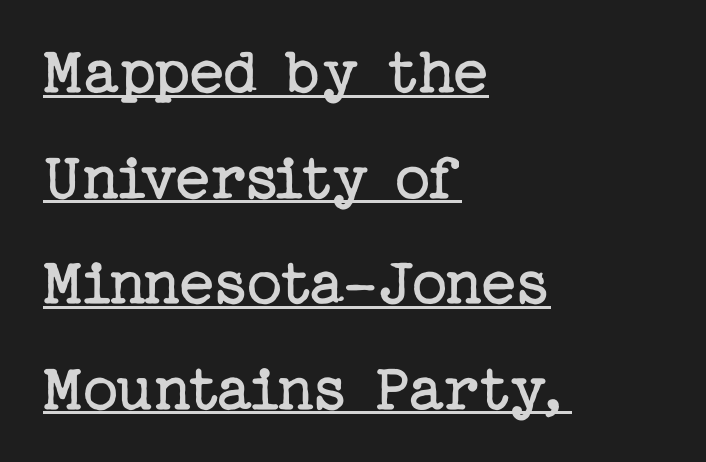
The image shows 69 px regular-weight serif type, upright; set left-aligned, normal line spacing (1.53x), normal letter spacing, underlined; low stroke contrast and a medium x-height.
